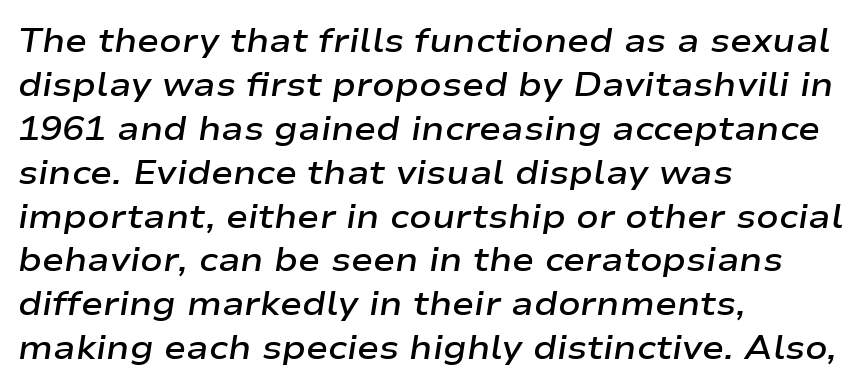
{"italic": "yes", "lean": "right", "slant_degrees": 9, "bold": "semi", "weight": "semibold", "width": "wide", "stroke_contrast": "low", "x_height": "medium", "monospaced": "no", "underline": "no", "align": "left", "line_spacing": "normal", "line_spacing_ratio": 1.33, "letter_spacing": "normal", "letter_spacing_em": 0.0, "glyph_px": 33}
